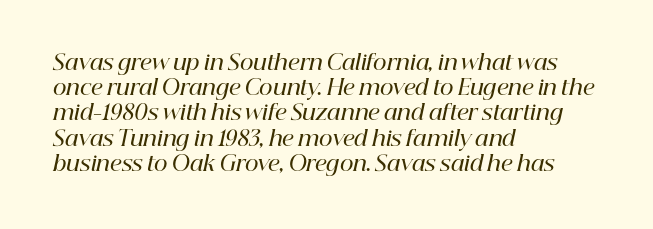
Q: Is the text bold? A: Semi-bold.
Q: Is the text italic (slanted)? A: Yes, it leans right by about 12 degrees.
Q: Is the text underlined? A: No.
Q: How is the paragraph aligned? A: Left-aligned.
Q: Is the spacing between letters normal or unusually wide? A: Normal.
